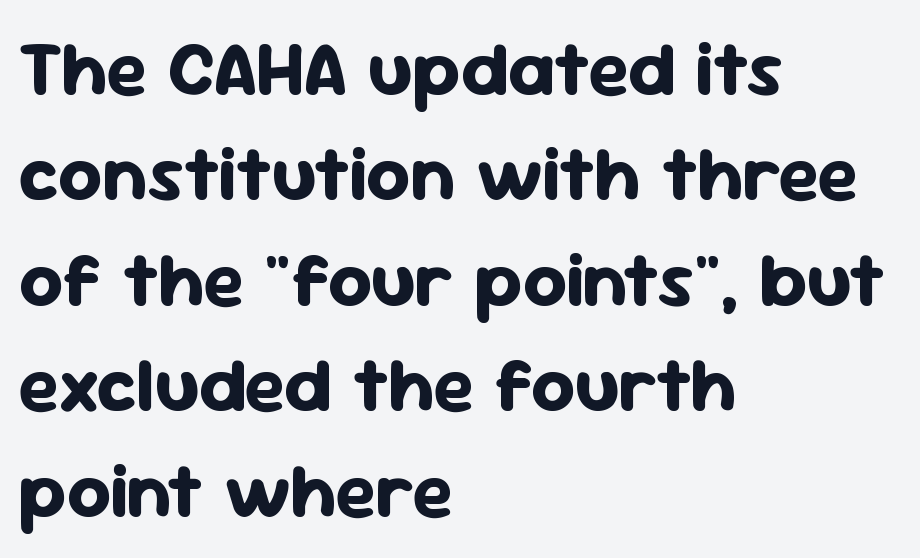
The image shows 77 px bold sans-serif type, upright; set left-aligned, normal line spacing (1.37x), normal letter spacing, not underlined; low stroke contrast and a medium x-height.
